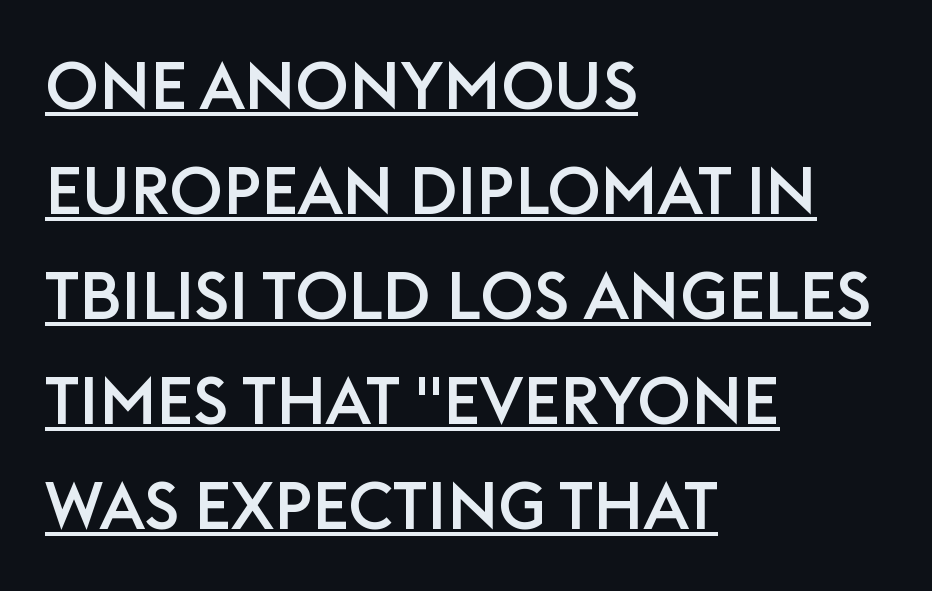
Line starts are locked; line ends wander. The face used here appears with an underline applied. Spacing verdict: proportional, widths tailored to each character. You can tell it's not italic because the verticals are truly vertical. The tracking reads as untouched default to a designer's eye. The characters display no serif detailing; their extremities are plain.
